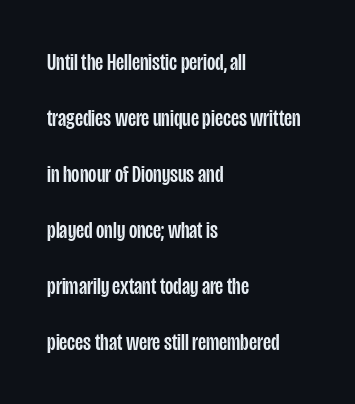
The image shows 24 px text type, upright; set left-aligned, loose line spacing (2.33x), normal letter spacing, not underlined.
